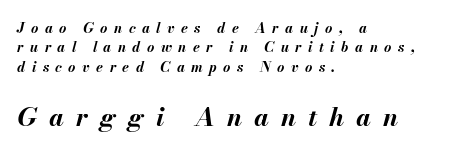
Does the lettering tilt? It does — this is italic. This sample keeps an unexceptional amount of space between lines. As a designer I'd log this as weight 700, bold. Check under the words: just untouched page. Someone cranked the tracking dial way up on this one.
